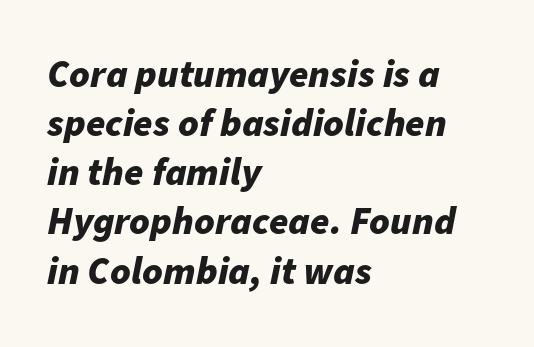
The image shows 39 px bold type, italic (leaning right); set left-aligned, normal line spacing (1.26x), normal letter spacing, not underlined; low stroke contrast and a medium x-height.
